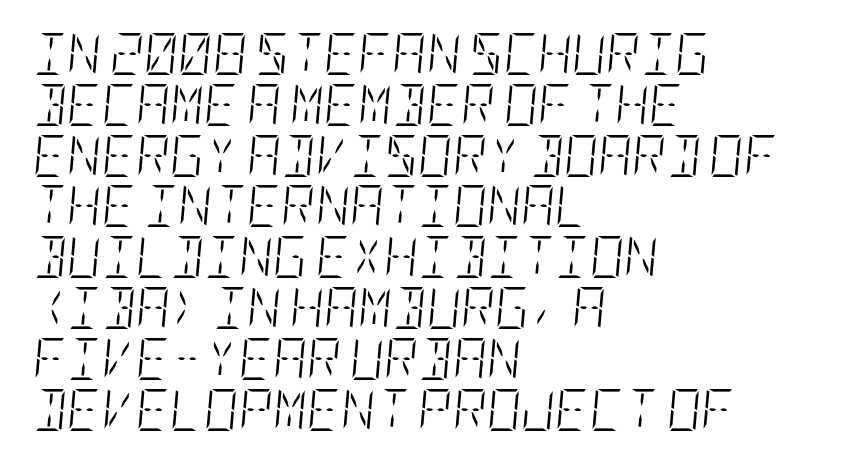
The image shows 42 px light, condensed type, italic (leaning right); set left-aligned, line spacing 1.21x, normal letter spacing, not underlined; low stroke contrast and a large x-height.
